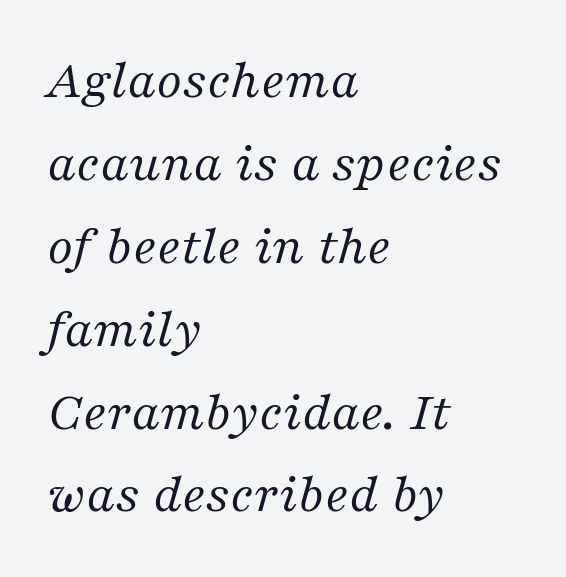
Q: Is the text bold? A: No.
Q: Is the text italic (slanted)? A: Yes, it leans right by about 16 degrees.
Q: Is the typeface a serif or a sans-serif typeface? A: Serif.
Q: Is the text underlined? A: No.
Q: How is the paragraph aligned? A: Left-aligned.
Q: Is the spacing between letters normal or unusually wide? A: Normal.
Q: Is the spacing between lines tight, normal or loose? A: Normal.
Q: Width (condensed, normal, or wide)? A: Normal.
Q: Stroke contrast? A: Medium.
Q: x-height? A: Medium.
Q: Monospaced? A: No.
